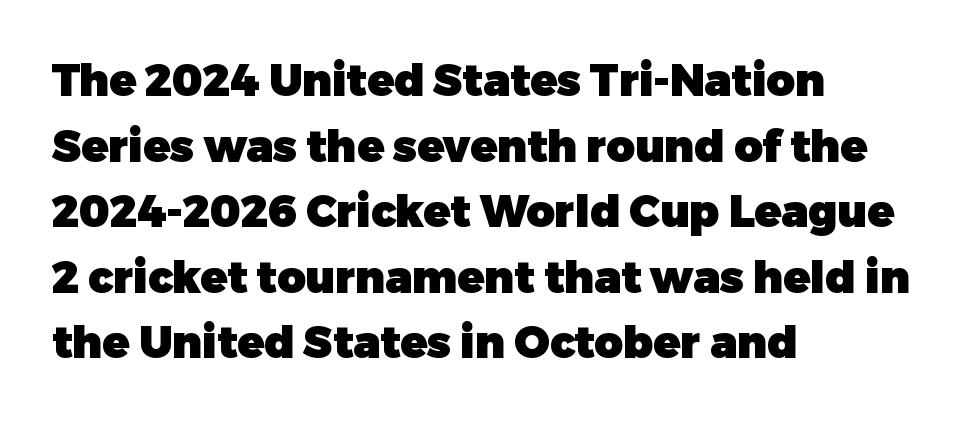
The font's upright variant was chosen for this text. Honestly, the letter spacing is just normal — you wouldn't notice it. The characters display no serif detailing; their extremities are plain. Here the designer chose a conventional face with non-uniform glyph widths.
